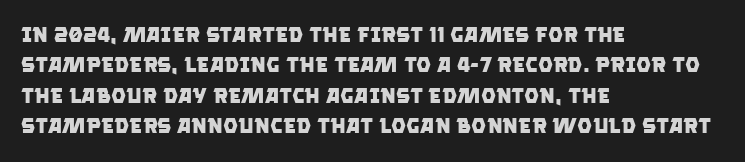
The space directly below the letters is spotless. These lines keep a tight, regular rhythm from letter to letter. Each glyph is drawn with heavy, bold strokes. Leading matches the norm, producing a regular column. Short and long lines alike share a common starting point at left.
